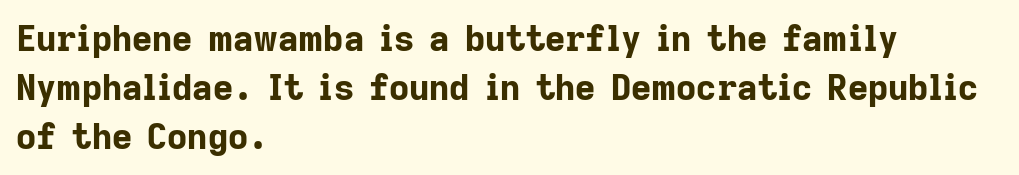
{"serif": "no", "italic": "no", "bold": "yes", "weight": "bold", "width": "normal", "stroke_contrast": "low", "x_height": "medium", "monospaced": "no", "underline": "no", "align": "left", "line_spacing": "normal", "line_spacing_ratio": 1.4, "letter_spacing": "normal", "letter_spacing_em": 0.0, "glyph_px": 35}
